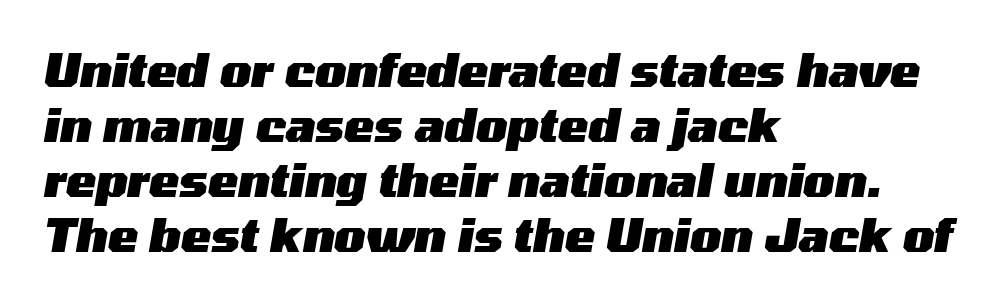
Letters rest on an invisible, unmarked baseline. The lines are quadded left. A dark, heavy texture on the line: the type is bold. Here the designer chose a conventional face with non-uniform glyph widths. The passage shown leans; its letterforms are oblique. A typesetter would call this zero additional tracking.
